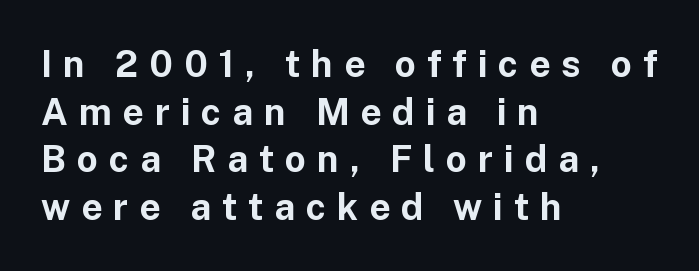
Is there any slant? The stems are plumb. Inter-character spacing is expanded well beyond the font's built-in metrics. Varying glyph widths throughout — classic text-font behaviour. Serifs: no, the terminals of the letterforms are clean. Every letter is thick-stroked: bold, no question. Is there much room between lines? A standard amount, neither cramped nor airy.
